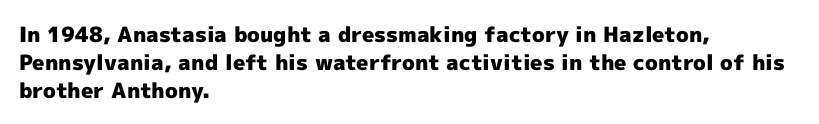
Style check: upright. Reading down the block, your eye returns to a fixed left position each line. This rendering leaves character spacing at its baseline value. Check under the words: just untouched page.
